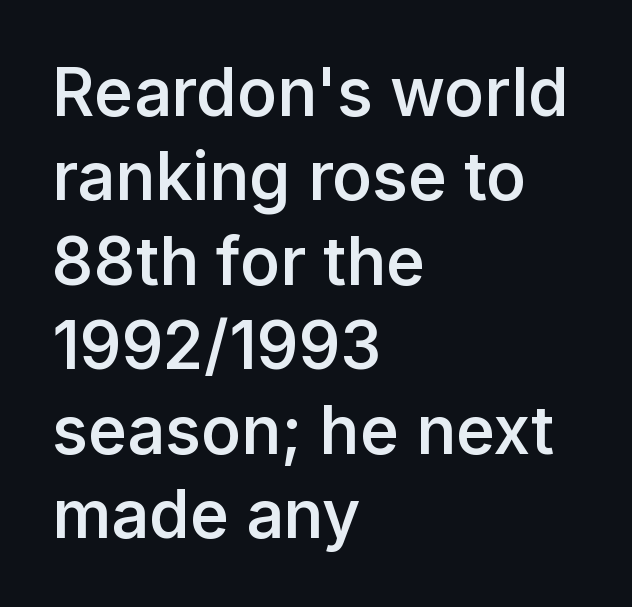
Every character sits straight up, as roman type does. Clear beneath every line of the passage. Caption: multi-line text, flush left, ragged right. Leading: standard. These words are printed semibold, heavier than regular yet not bold. Here the designer chose a conventional face with non-uniform glyph widths.
